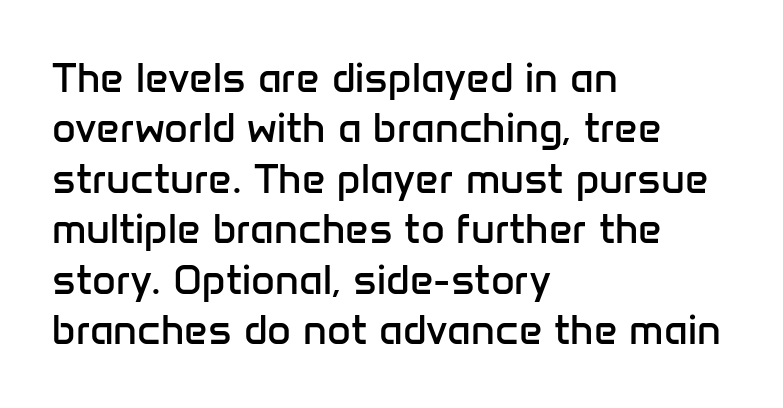
The image shows 41 px regular-weight sans-serif type, upright; set left-aligned, line spacing 1.23x, normal letter spacing, not underlined; low stroke contrast and a medium x-height.
